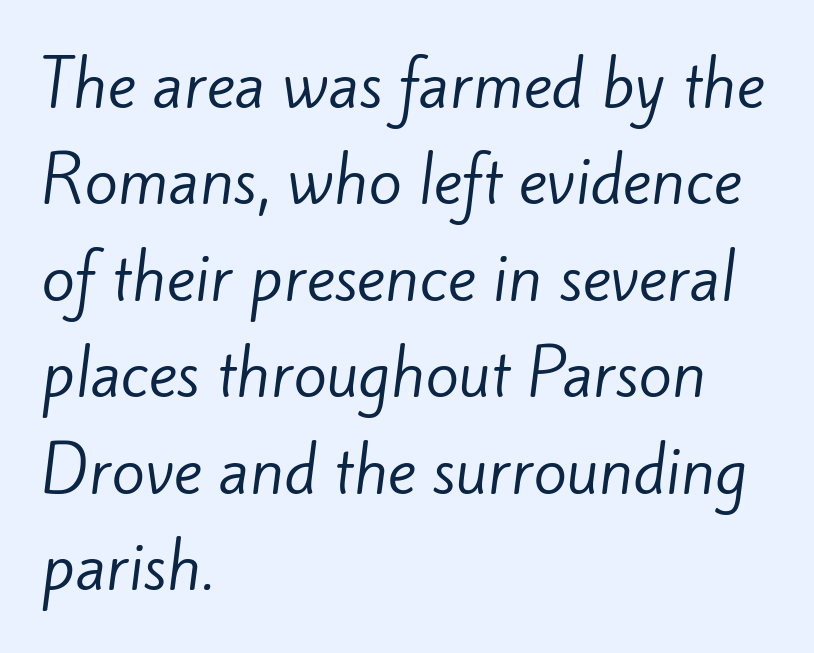
Q: Is the text bold? A: No.
Q: Is the typeface a serif or a sans-serif typeface? A: Sans-serif.
Q: Is the text underlined? A: No.
Q: How is the paragraph aligned? A: Left-aligned.
Q: Is the spacing between letters normal or unusually wide? A: Normal.
Q: Is the spacing between lines tight, normal or loose? A: Normal.
Q: Width (condensed, normal, or wide)? A: Normal.
Q: Stroke contrast? A: Low.
Q: x-height? A: Small.
Q: Monospaced? A: No.
